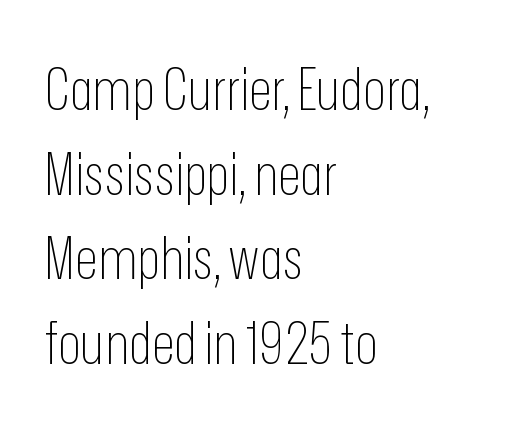
Q: Is the text bold? A: No.
Q: Is the text italic (slanted)? A: No, it is upright.
Q: Is the typeface a serif or a sans-serif typeface? A: Sans-serif.
Q: Is the text underlined? A: No.
Q: How is the paragraph aligned? A: Left-aligned.
Q: Is the spacing between letters normal or unusually wide? A: Normal.
Q: Is the spacing between lines tight, normal or loose? A: Normal.
Q: Width (condensed, normal, or wide)? A: Condensed.
Q: Stroke contrast? A: Low.
Q: x-height? A: Medium.
Q: Monospaced? A: No.
